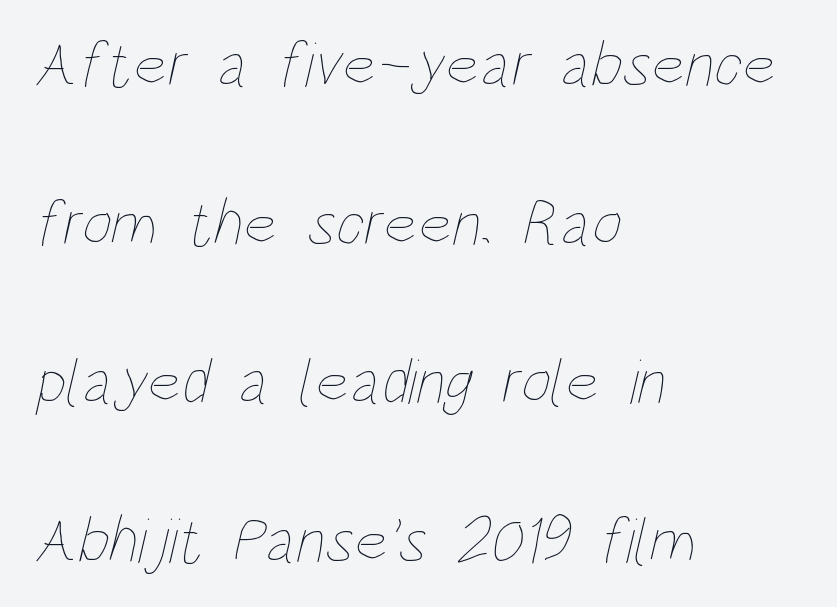
Q: Is the text bold? A: No.
Q: Is the text underlined? A: No.
Q: How is the paragraph aligned? A: Left-aligned.
Q: Is the spacing between letters normal or unusually wide? A: Normal.
Q: Is the spacing between lines tight, normal or loose? A: Loose.
Q: Width (condensed, normal, or wide)? A: Condensed.
Q: Stroke contrast? A: Low.
Q: x-height? A: Large.
Q: Monospaced? A: No.
